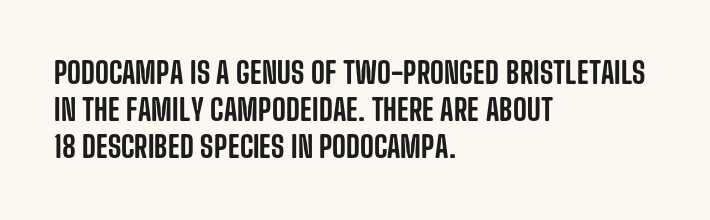
The image shows 30 px condensed sans-serif type, upright; set left-aligned, line spacing 1.24x, normal letter spacing, not underlined; low stroke contrast and a large x-height.
